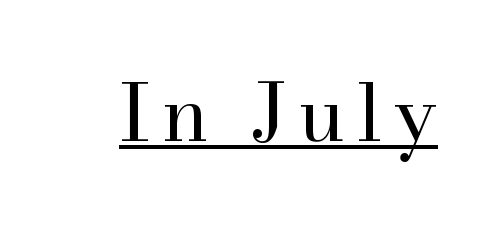
The image shows 79 px regular-weight serif type, upright; set underlined; high stroke contrast and a small x-height.
